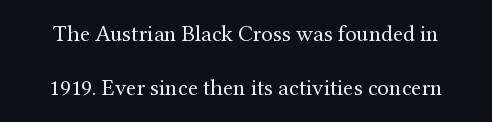
Q: Is the text bold? A: No.
Q: Is the text italic (slanted)? A: No, it is upright.
Q: Is the text underlined? A: No.
Q: Is the spacing between letters normal or unusually wide? A: Normal.
Q: Is the spacing between lines tight, normal or loose? A: Loose.
